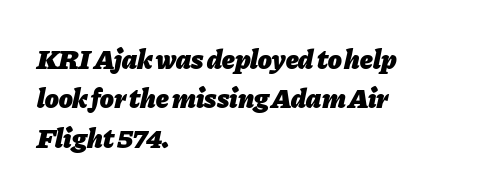
The image shows 28 px heavy type, italic (leaning right); set left-aligned, normal line spacing (1.41x), normal letter spacing, not underlined; low stroke contrast and a medium x-height.
